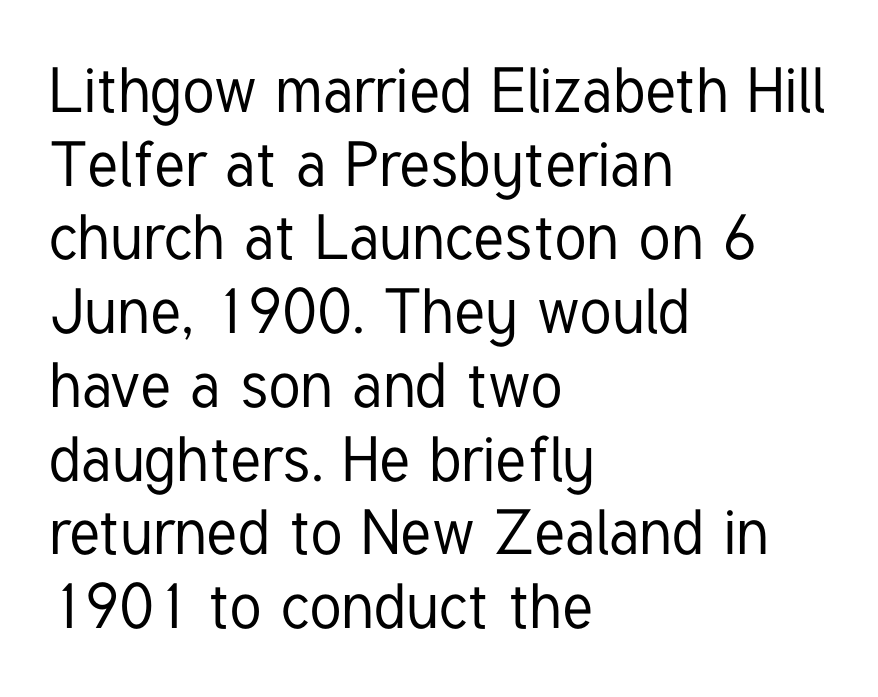
Looks like regular typesetting: each glyph gets only the width it needs. The designer went with a sans here, leaving each stem footless. The lettering holds an erect, upright posture throughout. Every row of glyphs begins at an identical x-position on the left. Anything drawn beneath the words? Only blank space. No extra tracking has been applied to these lines.
